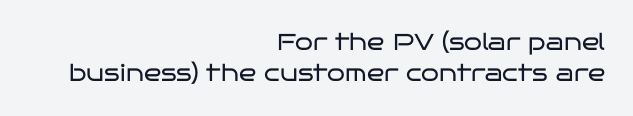
{"italic": "no", "bold": "no", "underline": "no", "align": "right", "line_spacing": "normal", "line_spacing_ratio": 1.35, "letter_spacing": "normal", "letter_spacing_em": 0.0, "glyph_px": 23}
